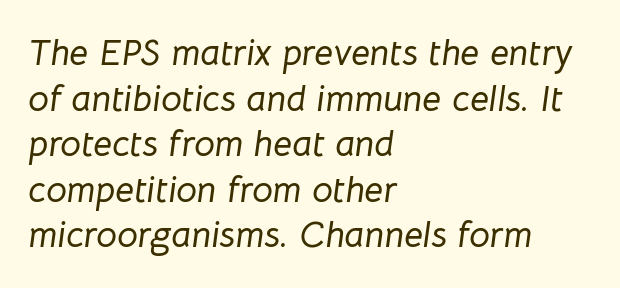
The lines are quadded left. Each letter keeps its own natural width here, so spacing adapts to shape. Letter spacing: default. The face used here has a pronounced slope to its letters.
